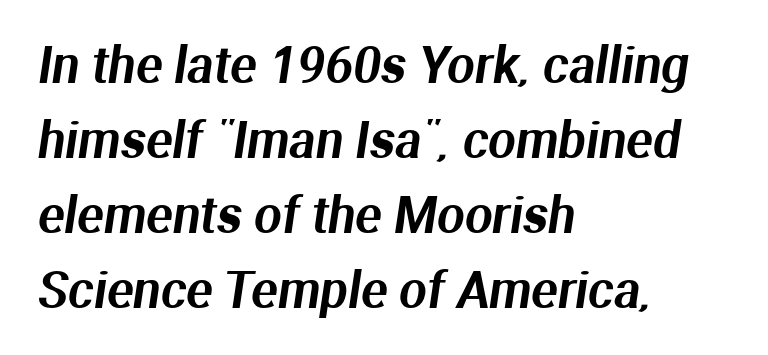
Q: Is the typeface a serif or a sans-serif typeface? A: Sans-serif.
Q: Is the text underlined? A: No.
Q: How is the paragraph aligned? A: Left-aligned.
Q: Is the spacing between letters normal or unusually wide? A: Normal.
Q: Is the spacing between lines tight, normal or loose? A: Normal.
Q: Width (condensed, normal, or wide)? A: Normal.
Q: Stroke contrast? A: Medium.
Q: x-height? A: Medium.
Q: Monospaced? A: No.
